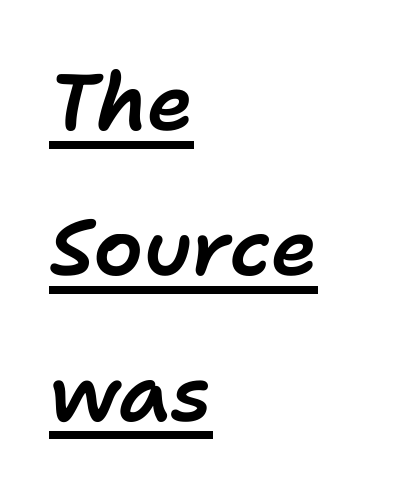
Q: Is the text italic (slanted)? A: Yes, it leans right by about 11 degrees.
Q: Is the text underlined? A: Yes.
Q: How is the paragraph aligned? A: Left-aligned.
Q: Is the spacing between letters normal or unusually wide? A: Normal.
Q: Width (condensed, normal, or wide)? A: Normal.
Q: Stroke contrast? A: Low.
Q: x-height? A: Medium.
Q: Monospaced? A: No.
